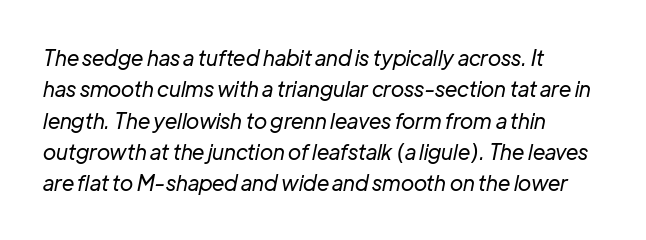
{"italic": "yes", "lean": "right", "slant_degrees": 12, "bold": "no", "underline": "no", "align": "left", "line_spacing": "normal", "line_spacing_ratio": 1.49, "letter_spacing": "normal", "letter_spacing_em": 0.0, "glyph_px": 21}
